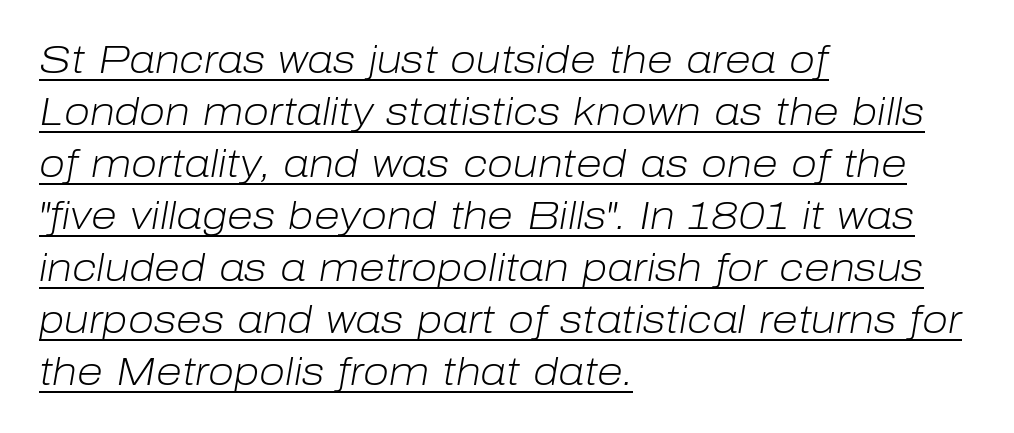
{"italic": "yes", "lean": "right", "slant_degrees": 10, "bold": "no", "weight": "light", "width": "normal", "stroke_contrast": "low", "x_height": "medium", "monospaced": "no", "underline": "yes", "align": "left", "line_spacing": "normal", "line_spacing_ratio": 1.37, "letter_spacing": "normal", "letter_spacing_em": 0.0, "glyph_px": 38}
